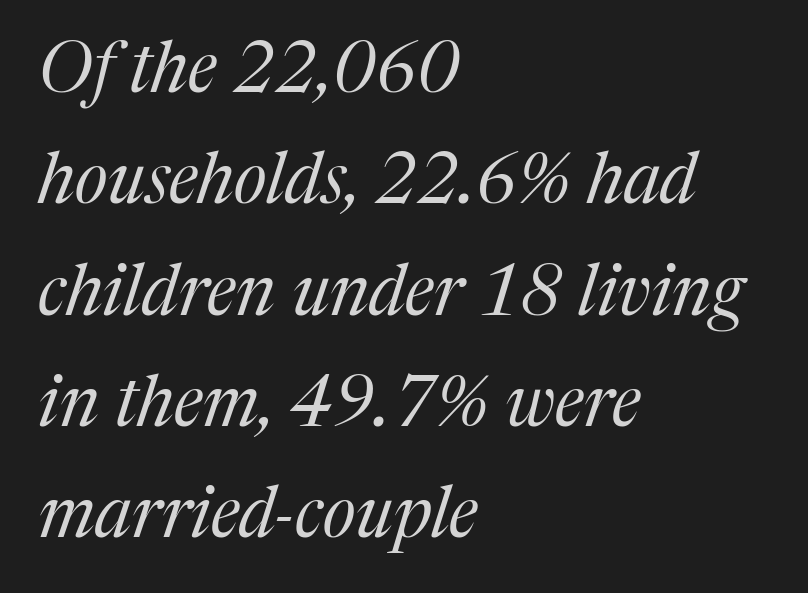
{"serif": "yes", "italic": "yes", "lean": "right", "slant_degrees": 17, "bold": "no", "weight": "regular", "width": "normal", "stroke_contrast": "medium", "x_height": "medium", "monospaced": "no", "underline": "no", "align": "left", "line_spacing": "normal", "line_spacing_ratio": 1.59, "letter_spacing": "normal", "letter_spacing_em": 0.0, "glyph_px": 70}
